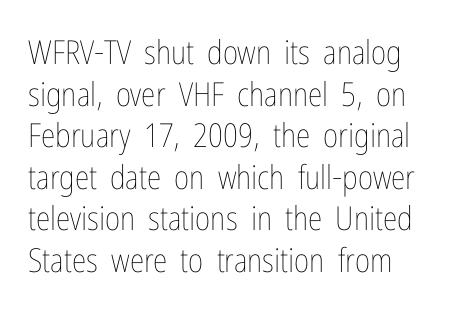
The type is set solid horizontally, with unmodified tracking. Nobody drew a line under any word here. A typesetter would mark this as roman, not italic. Stems and bowls with no extra thickness — not bold.
